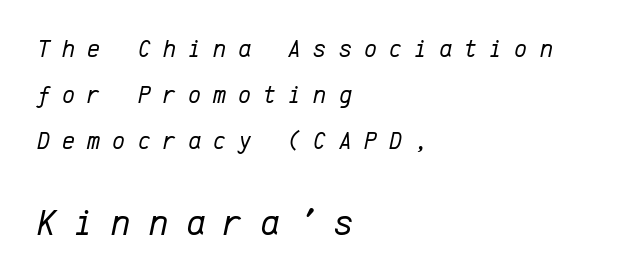
The image shows 37 px regular-weight type, italic (leaning right), monospaced; set left-aligned, line spacing 1.84x, unusually wide letter spacing (+0.48 em), not underlined; the second (bottom) block is 1.48x larger; low stroke contrast and a medium x-height.
